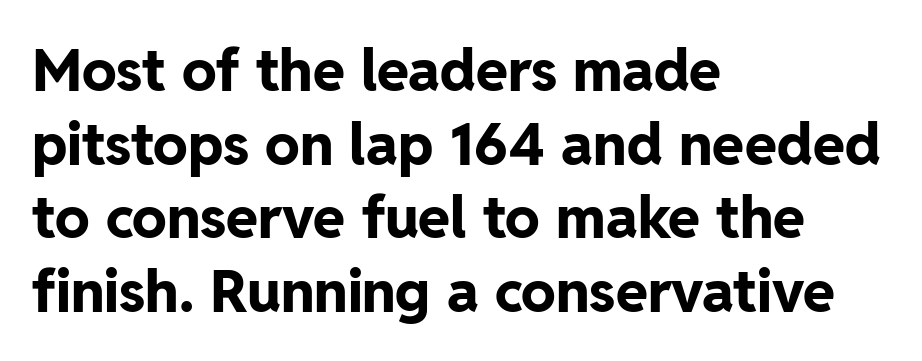
Q: Is the text bold? A: Yes.
Q: Is the text italic (slanted)? A: No, it is upright.
Q: Is the typeface a serif or a sans-serif typeface? A: Sans-serif.
Q: Is the text underlined? A: No.
Q: How is the paragraph aligned? A: Left-aligned.
Q: Is the spacing between letters normal or unusually wide? A: Normal.
Q: Is the spacing between lines tight, normal or loose? A: Normal.
Q: Width (condensed, normal, or wide)? A: Normal.
Q: Stroke contrast? A: Low.
Q: x-height? A: Medium.
Q: Monospaced? A: No.
